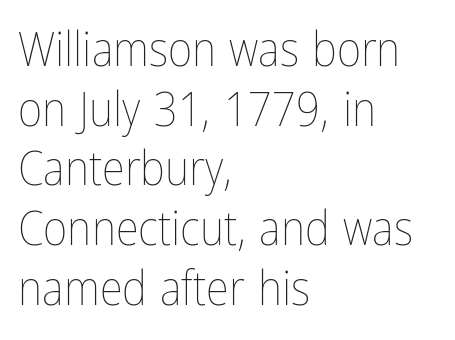
Q: Is the text bold? A: No.
Q: Is the text italic (slanted)? A: No, it is upright.
Q: Is the text underlined? A: No.
Q: How is the paragraph aligned? A: Left-aligned.
Q: Is the spacing between letters normal or unusually wide? A: Normal.
Q: Is the spacing between lines tight, normal or loose? A: Normal.
Q: Width (condensed, normal, or wide)? A: Condensed.
Q: Stroke contrast? A: Low.
Q: x-height? A: Medium.
Q: Monospaced? A: No.
